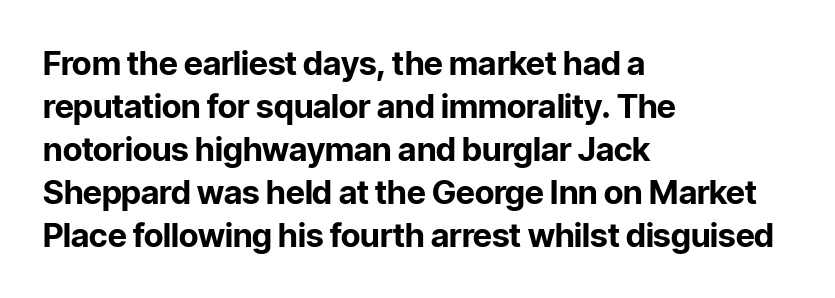
{"serif": "no", "italic": "no", "bold": "yes", "weight": "bold", "width": "normal", "stroke_contrast": "low", "x_height": "medium", "monospaced": "no", "underline": "no", "align": "left", "line_spacing": "normal", "line_spacing_ratio": 1.3, "letter_spacing": "normal", "letter_spacing_em": 0.0, "glyph_px": 33}
